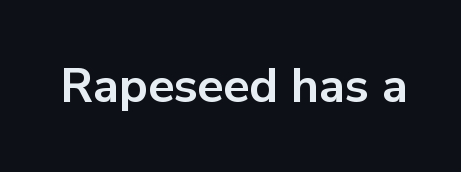
{"serif": "no", "italic": "no", "bold": "yes", "weight": "bold", "width": "normal", "stroke_contrast": "low", "x_height": "medium", "monospaced": "no", "underline": "no", "letter_spacing": "normal", "letter_spacing_em": 0.0, "glyph_px": 48}
